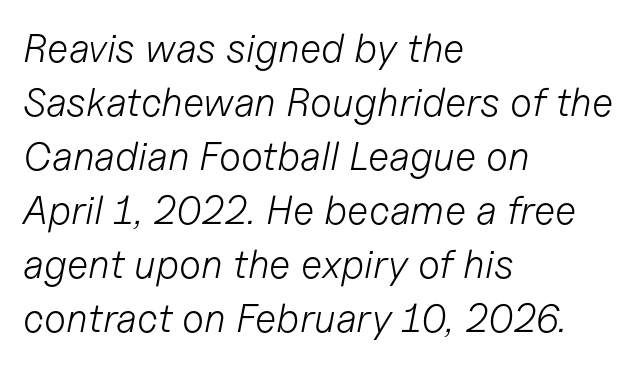
A typesetter would call this zero additional tracking. The strokes carry an ordinary text weight at most. Decoration check: the copy has no underline. Caption: multi-line text, flush left, ragged right.
